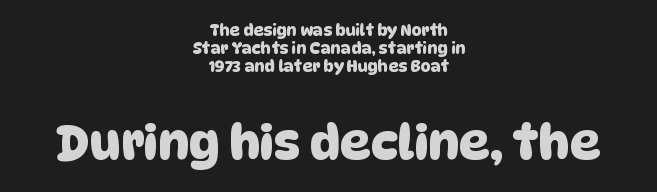
The image shows 48 px sans-serif type; set centered, tight line spacing (1.13x), normal letter spacing, not underlined; the second (bottom) block is 3.0x larger; low stroke contrast and a large x-height.
